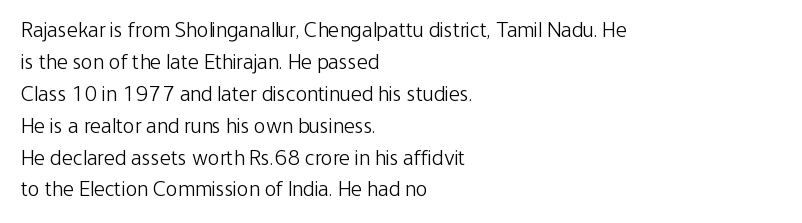
This sample uses an upright cut, with every glyph sitting square on the baseline. Check the space under the baseline: it is left empty. These lines are set flush left with a ragged right edge. Weight: not bold — regular or lighter.
